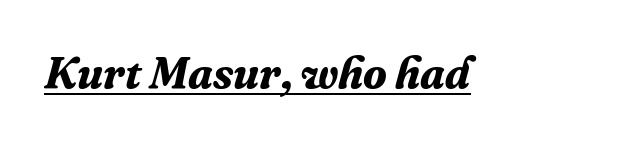
{"serif": "yes", "italic": "yes", "lean": "right", "slant_degrees": 16, "bold": "yes", "weight": "bold", "width": "normal", "stroke_contrast": "medium", "x_height": "medium", "monospaced": "no", "underline": "yes", "letter_spacing": "normal", "letter_spacing_em": 0.0, "glyph_px": 44}
